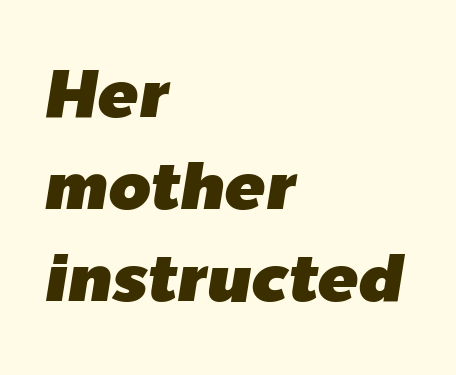
The image shows 68 px text type, italic (leaning right); set left-aligned, normal line spacing (1.35x), normal letter spacing, not underlined; low stroke contrast and a medium x-height.
